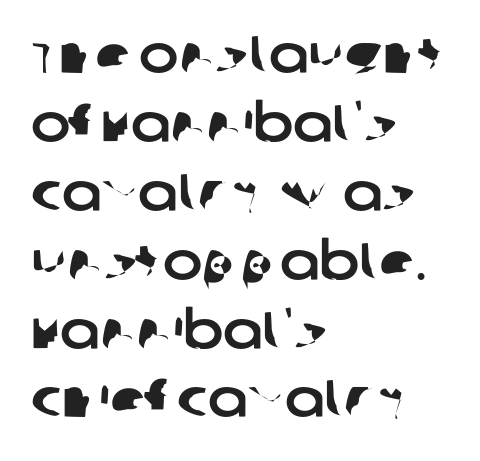
The image shows 53 px sans-serif type; set left-aligned, normal line spacing (1.3x), normal letter spacing, not underlined; low stroke contrast and a large x-height.
